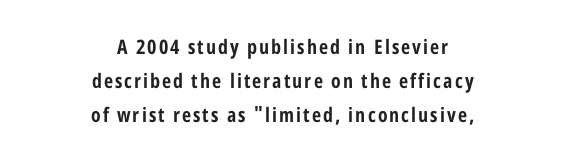
{"italic": "no", "bold": "yes", "underline": "no", "align": "center", "line_spacing_ratio": 1.71, "glyph_px": 20}
